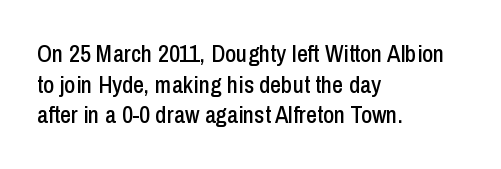
The image shows 24 px text type, upright; set left-aligned, normal line spacing (1.28x), normal letter spacing, not underlined.
